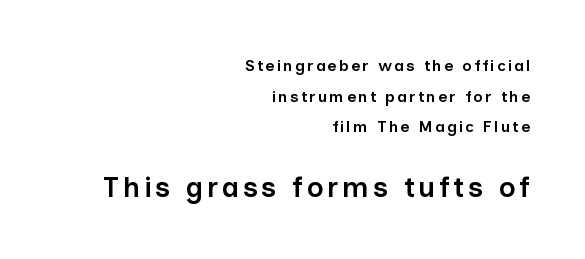
{"serif": "no", "italic": "no", "bold": "semi", "weight": "semibold", "width": "normal", "stroke_contrast": "low", "x_height": "medium", "monospaced": "no", "underline": "no", "align": "right", "line_spacing": "loose", "line_spacing_ratio": 1.92, "larger_block": "second", "size_ratio": 1.75, "glyph_px": 28}
